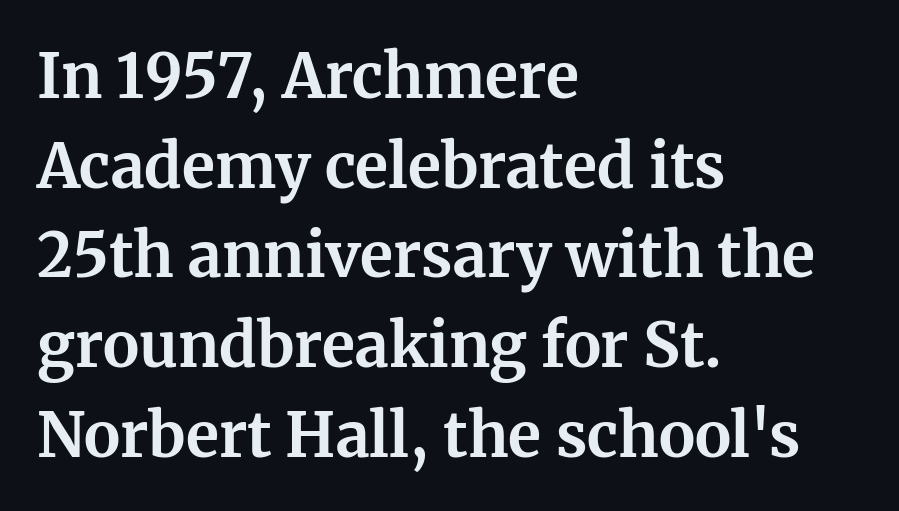
{"serif": "yes", "italic": "no", "bold": "yes", "weight": "bold", "width": "normal", "stroke_contrast": "medium", "x_height": "medium", "monospaced": "no", "underline": "no", "align": "left", "line_spacing": "normal", "line_spacing_ratio": 1.47, "letter_spacing": "normal", "letter_spacing_em": 0.0, "glyph_px": 61}
